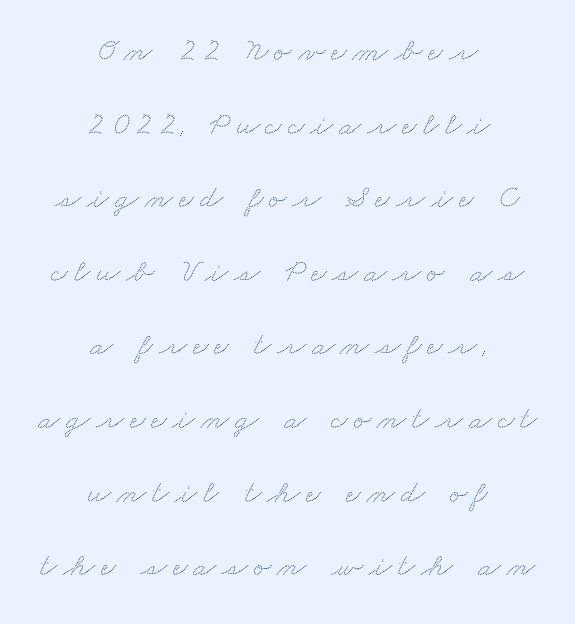
The image shows 33 px wide type; set centered, loose line spacing (2.23x), not underlined; low stroke contrast and a small x-height.
